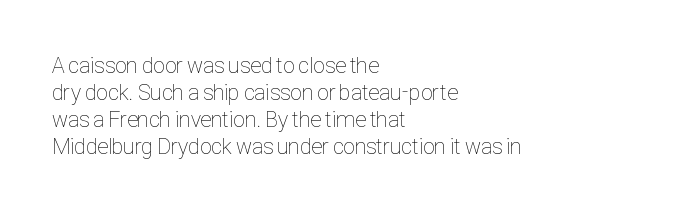
Honestly, the letter spacing is just normal — you wouldn't notice it. A student would call this left alignment; a typographer would say flush left, rag right. The font sits on the lighter half of the weight spectrum, regular included. Just letters on the line, the space beneath them empty.
